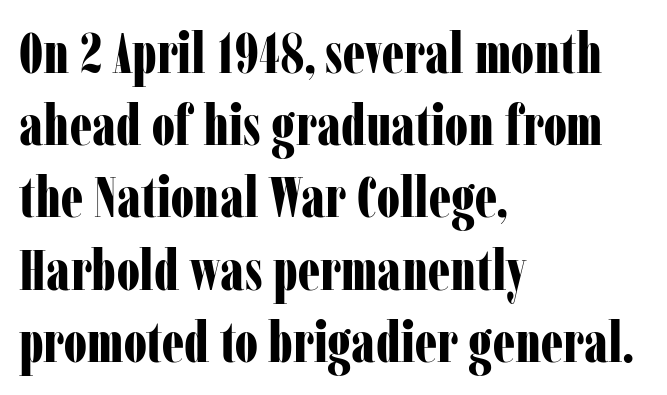
{"serif": "yes", "italic": "no", "bold": "yes", "weight": "bold", "width": "condensed", "stroke_contrast": "low", "x_height": "medium", "monospaced": "no", "underline": "no", "align": "left", "line_spacing": "normal", "line_spacing_ratio": 1.29, "letter_spacing": "normal", "letter_spacing_em": 0.0, "glyph_px": 56}
